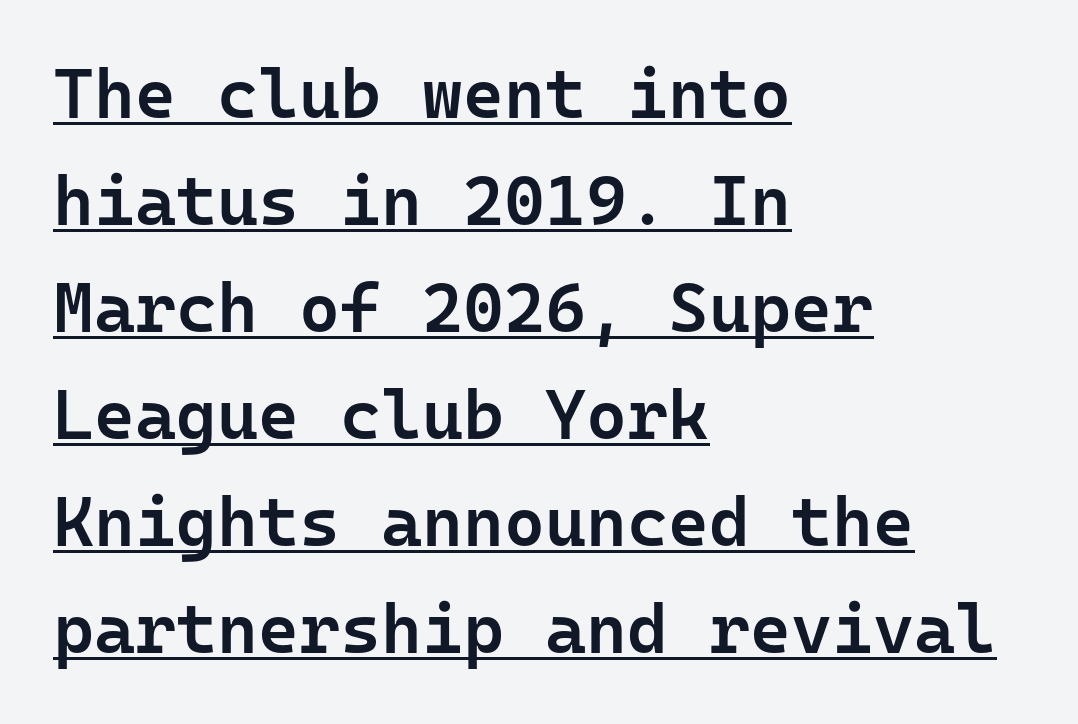
{"serif": "no", "italic": "no", "bold": "semi", "weight": "semibold", "width": "normal", "stroke_contrast": "low", "x_height": "medium", "monospaced": "yes", "underline": "yes", "align": "left", "line_spacing": "normal", "line_spacing_ratio": 1.53, "letter_spacing": "normal", "letter_spacing_em": 0.0, "glyph_px": 70}
